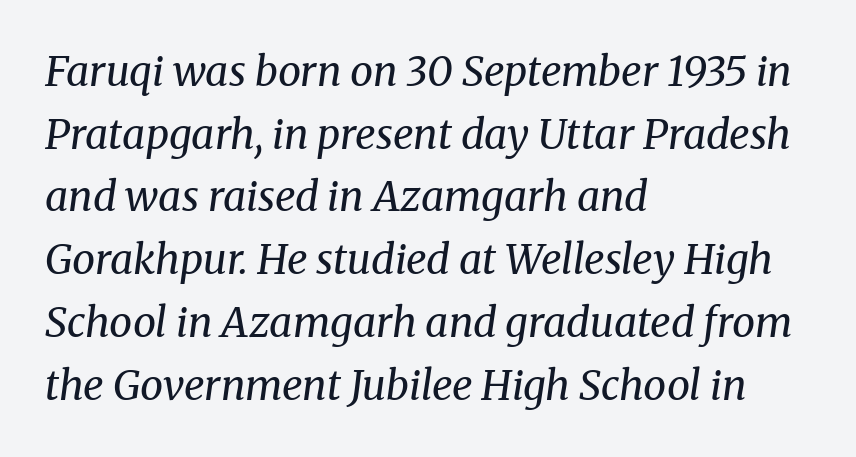
The image shows 41 px regular-weight serif type, italic (leaning right); set left-aligned, normal line spacing (1.53x), normal letter spacing, not underlined; medium stroke contrast and a medium x-height.
